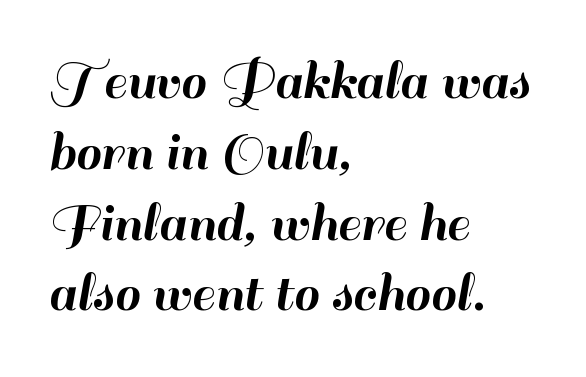
{"serif": "no", "width": "normal", "stroke_contrast": "high", "x_height": "small", "monospaced": "no", "underline": "no", "align": "left", "line_spacing_ratio": 1.22, "letter_spacing": "normal", "letter_spacing_em": 0.0, "glyph_px": 58}
